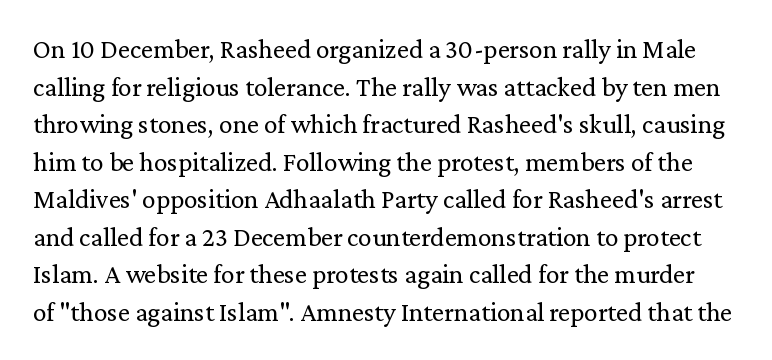
Q: Is the text bold? A: No.
Q: Is the text italic (slanted)? A: No, it is upright.
Q: Is the text underlined? A: No.
Q: Is the spacing between letters normal or unusually wide? A: Normal.
Q: Is the spacing between lines tight, normal or loose? A: Normal.
